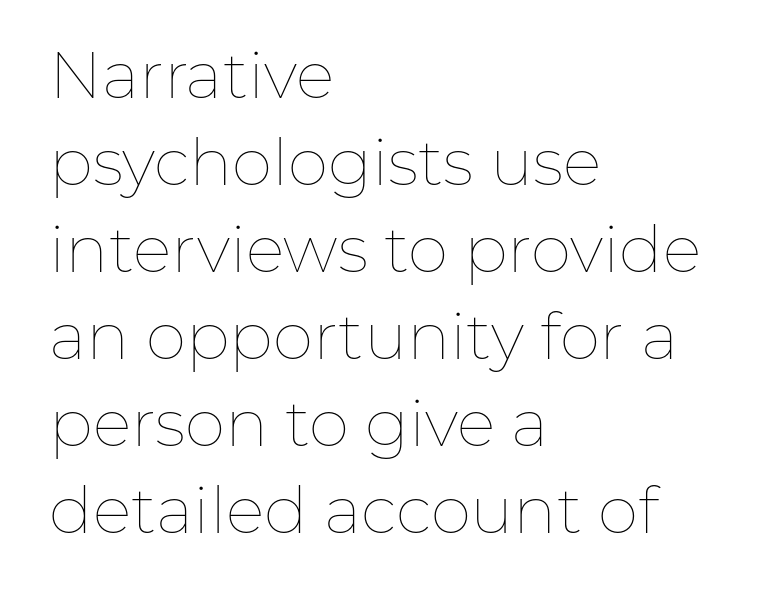
The image shows 65 px thin type, upright; set left-aligned, normal line spacing (1.34x), normal letter spacing, not underlined; low stroke contrast and a medium x-height.
